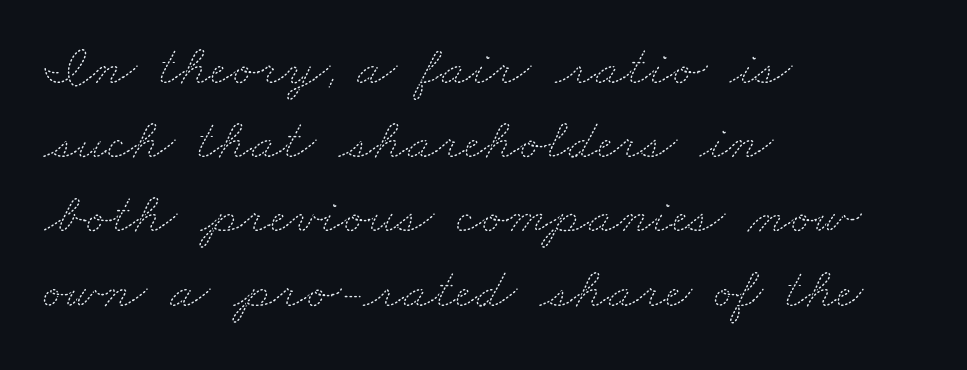
Between one letter and the next there's only the usual sliver of space. Vertical stems look standard width or narrower in stroke. You could not count columns in this text — the font is proportionally spaced. The foot of each line stays bare and open. One-word summary of the alignment: left.
